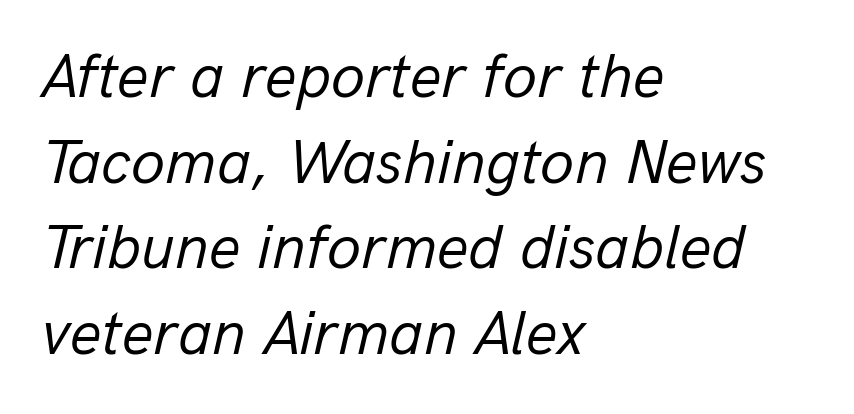
{"italic": "yes", "lean": "right", "slant_degrees": 13, "bold": "no", "weight": "regular", "width": "normal", "stroke_contrast": "low", "x_height": "medium", "monospaced": "no", "underline": "no", "align": "left", "line_spacing": "normal", "line_spacing_ratio": 1.38, "letter_spacing": "normal", "letter_spacing_em": 0.0, "glyph_px": 62}
